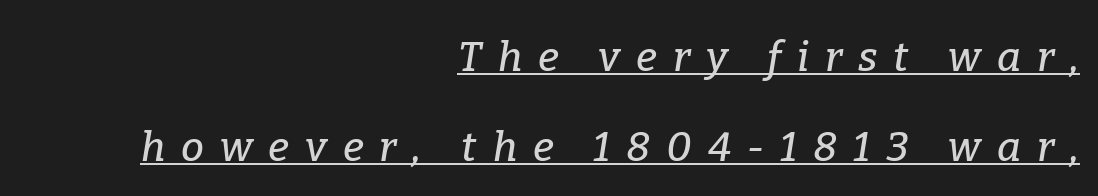
{"serif": "yes", "italic": "yes", "lean": "right", "slant_degrees": 9, "width": "normal", "stroke_contrast": "low", "x_height": "medium", "monospaced": "no", "underline": "yes", "align": "right", "line_spacing": "loose", "line_spacing_ratio": 2.19, "letter_spacing": "wide", "letter_spacing_em": 0.39, "glyph_px": 41}
